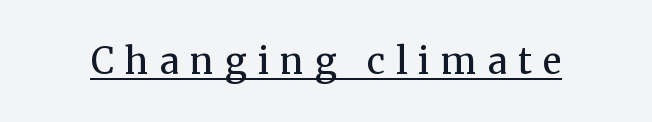
Q: Is the text bold? A: No.
Q: Is the text italic (slanted)? A: No, it is upright.
Q: Is the typeface a serif or a sans-serif typeface? A: Serif.
Q: Is the text underlined? A: Yes.
Q: Is the spacing between letters normal or unusually wide? A: Unusually wide.
Q: Width (condensed, normal, or wide)? A: Normal.
Q: Stroke contrast? A: Medium.
Q: x-height? A: Medium.
Q: Monospaced? A: No.
